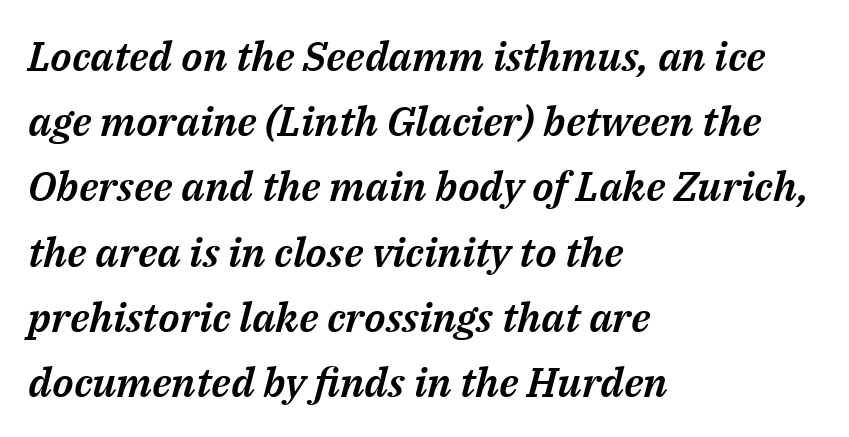
The image shows 41 px text type, italic (leaning right); set left-aligned, normal line spacing (1.59x), normal letter spacing, not underlined; medium stroke contrast and a medium x-height.
